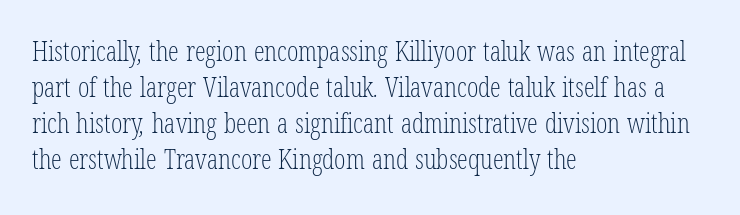
{"bold": "no", "underline": "no", "align": "left", "line_spacing": "normal", "line_spacing_ratio": 1.33, "letter_spacing": "normal", "letter_spacing_em": 0.0, "glyph_px": 27}
